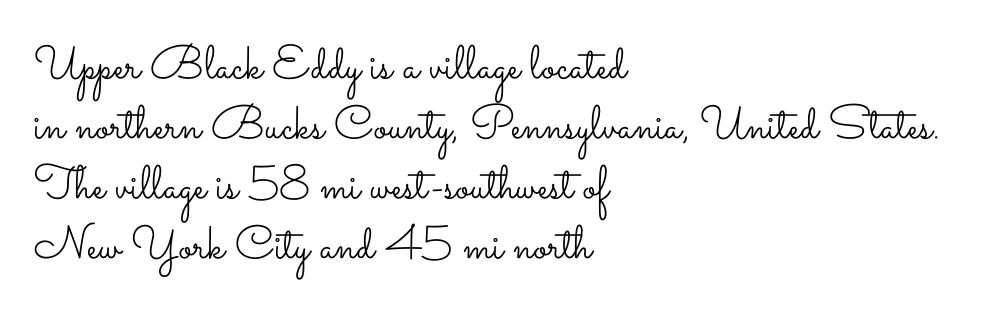
The image shows 47 px light, wide type; set left-aligned, normal line spacing (1.28x), normal letter spacing, not underlined; low stroke contrast and a small x-height.
